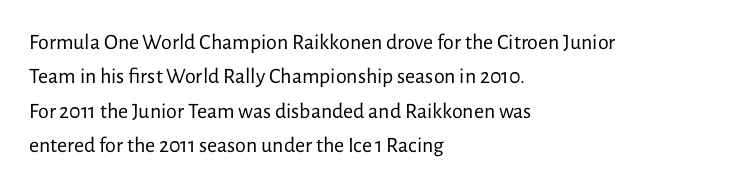
{"italic": "no", "bold": "no", "underline": "no", "align": "left", "line_spacing": "normal", "line_spacing_ratio": 1.56, "letter_spacing": "normal", "letter_spacing_em": 0.0, "glyph_px": 22}
